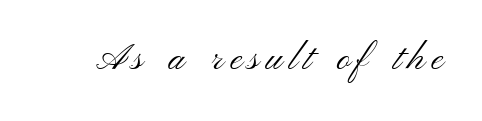
{"serif": "no", "bold": "no", "weight": "light", "width": "wide", "stroke_contrast": "medium", "x_height": "small", "monospaced": "no", "underline": "no", "glyph_px": 37}
